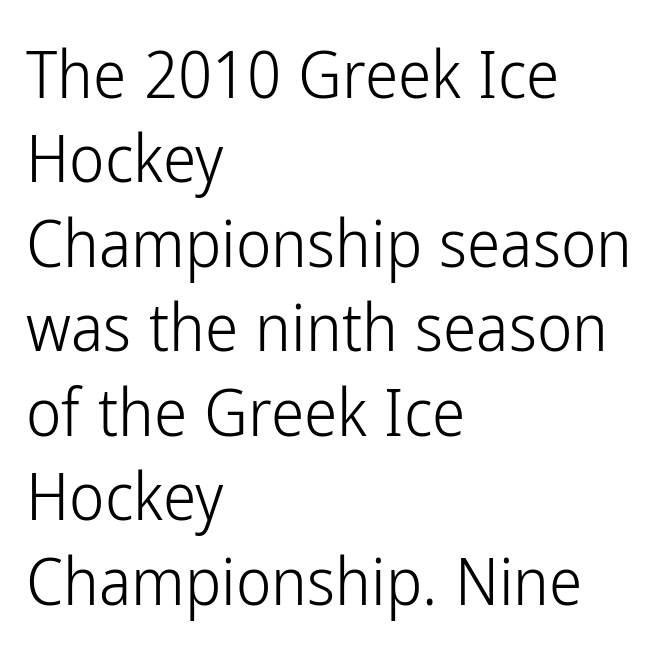
{"serif": "no", "italic": "no", "bold": "no", "weight": "light", "width": "condensed", "stroke_contrast": "low", "x_height": "medium", "monospaced": "no", "underline": "no", "align": "left", "line_spacing": "normal", "line_spacing_ratio": 1.26, "letter_spacing": "normal", "letter_spacing_em": 0.0, "glyph_px": 67}
